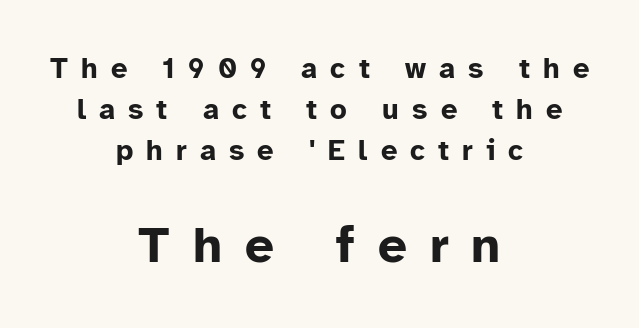
The image shows 51 px bold sans-serif type, upright; set centered, normal line spacing (1.41x), unusually wide letter spacing (+0.45 em), not underlined; the second (bottom) block is 1.76x larger; low stroke contrast and a medium x-height.
